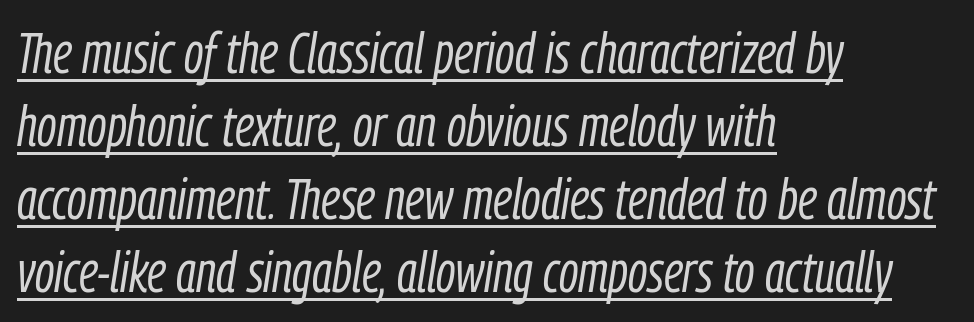
{"italic": "yes", "lean": "right", "slant_degrees": 9, "bold": "no", "weight": "light", "width": "condensed", "stroke_contrast": "low", "x_height": "medium", "monospaced": "no", "underline": "yes", "align": "left", "line_spacing": "normal", "line_spacing_ratio": 1.28, "letter_spacing": "normal", "letter_spacing_em": 0.0, "glyph_px": 57}
